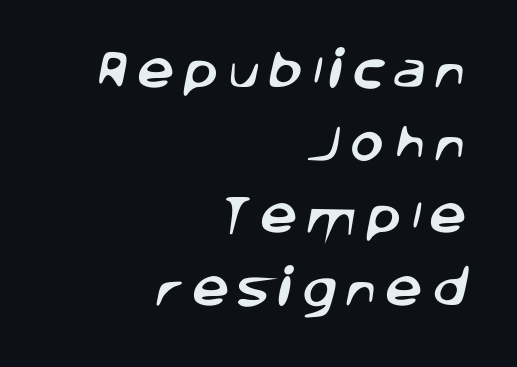
The letters advance in unequal steps, a hallmark of proportional type. I'd call this a sans setting — the letters go barefoot. The glyphs are unaccompanied by any horizontal stroke below them. A flush-right, rag-left setting is used for this passage.
